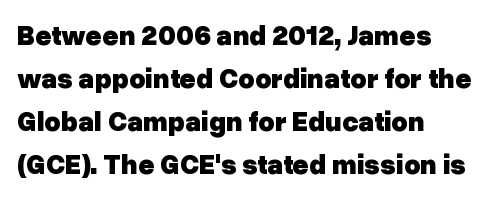
The image shows 28 px heavy sans-serif type, upright; set left-aligned, normal line spacing (1.54x), normal letter spacing, not underlined; low stroke contrast and a medium x-height.
